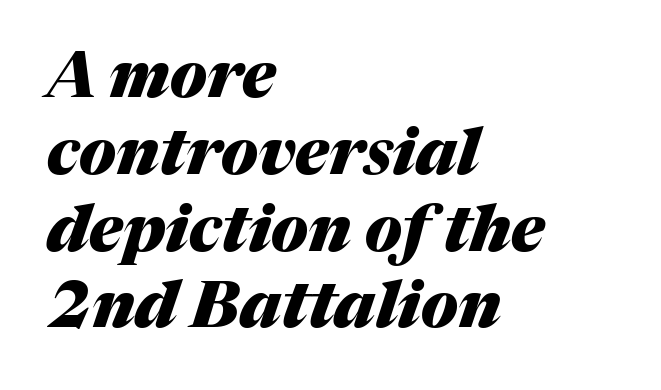
This rendering uses left alignment, leaving the right contour irregular. Inter-character spacing is left at the font's built-in metrics. The face used here is proportionally spaced, like ordinary book or web type. These lines were composed using italics. Notice how thick the strokes are: this is what a full bold looks like.
